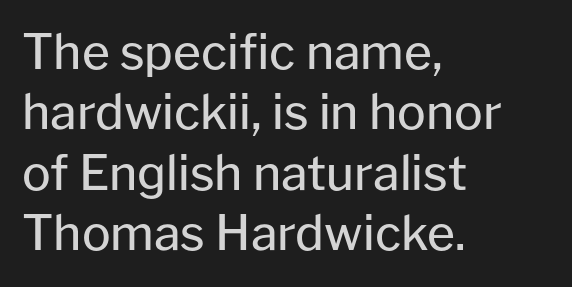
{"serif": "no", "italic": "no", "bold": "no", "weight": "regular", "width": "normal", "stroke_contrast": "low", "x_height": "medium", "monospaced": "no", "underline": "no", "align": "left", "line_spacing": "normal", "line_spacing_ratio": 1.26, "letter_spacing": "normal", "letter_spacing_em": 0.0, "glyph_px": 48}
